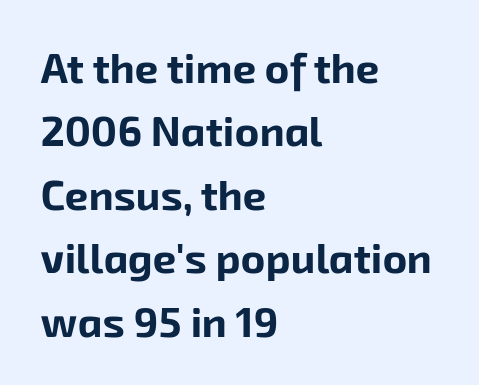
If you measured baseline to baseline, you'd find a middling distance. Standard letterfit; no display-style spreading of the glyphs. The lines in this sample share a left origin and differ only in where they stop. The strokes are fattened all the way to bold. The type family on display is of the sans-serif kind.
